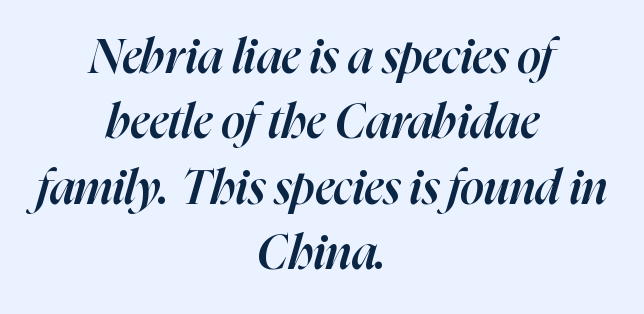
It's the slanting kind of type. Regular leading. Proportional: the letters do not fall into vertical columns. Heft: intermediate — a semibold.
